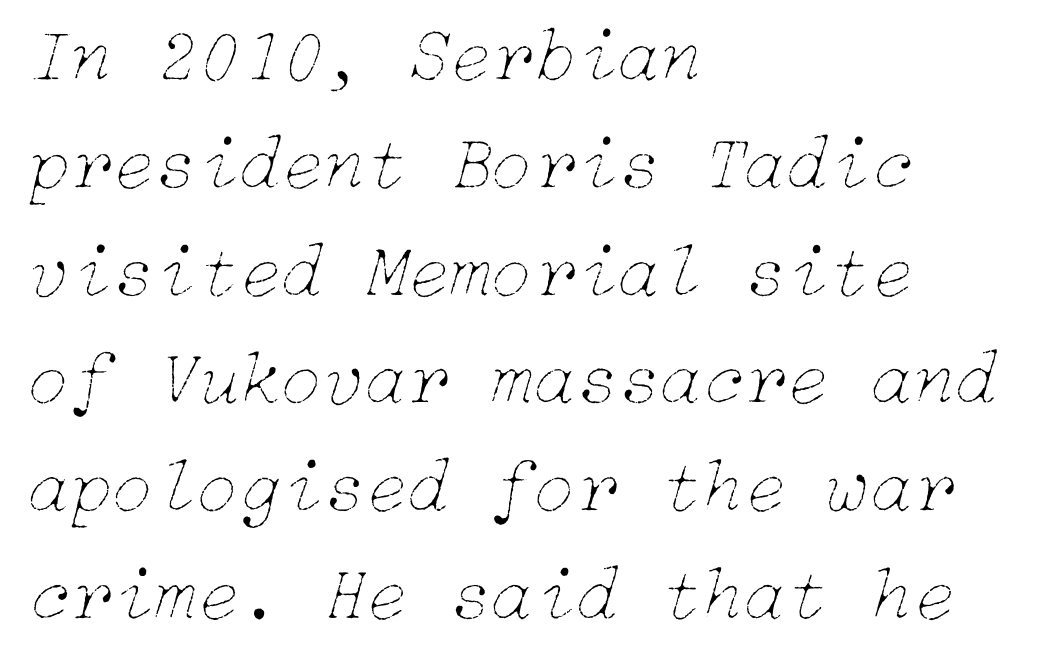
The image shows 77 px thin type, italic (leaning right); set left-aligned, normal line spacing (1.4x), normal letter spacing, not underlined; low stroke contrast and a medium x-height.
